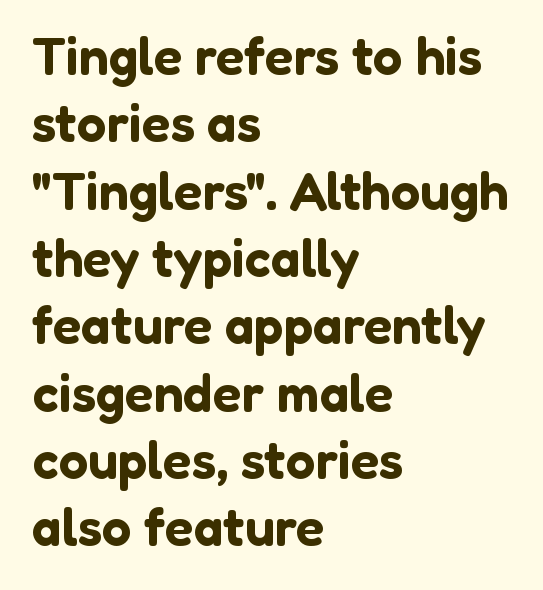
Q: Is the text italic (slanted)? A: No, it is upright.
Q: Is the typeface a serif or a sans-serif typeface? A: Sans-serif.
Q: Is the text underlined? A: No.
Q: How is the paragraph aligned? A: Left-aligned.
Q: Is the spacing between letters normal or unusually wide? A: Normal.
Q: Is the spacing between lines tight, normal or loose? A: Normal.
Q: Width (condensed, normal, or wide)? A: Normal.
Q: Stroke contrast? A: Low.
Q: x-height? A: Medium.
Q: Monospaced? A: No.
